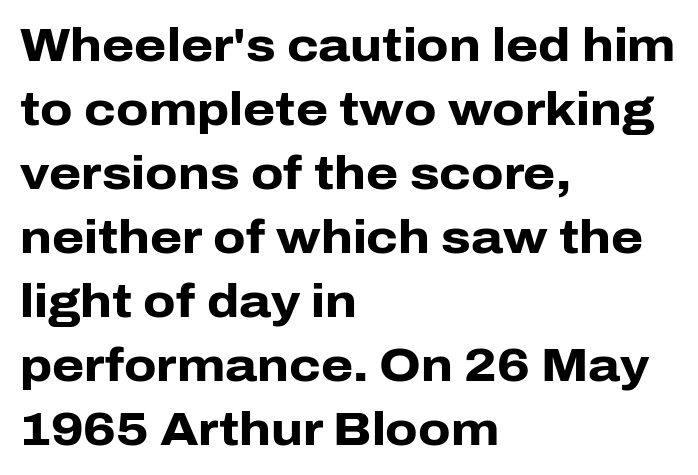
Q: Is the text bold? A: Yes.
Q: Is the text italic (slanted)? A: No, it is upright.
Q: Is the typeface a serif or a sans-serif typeface? A: Sans-serif.
Q: Is the text underlined? A: No.
Q: How is the paragraph aligned? A: Left-aligned.
Q: Is the spacing between letters normal or unusually wide? A: Normal.
Q: Is the spacing between lines tight, normal or loose? A: Normal.
Q: Width (condensed, normal, or wide)? A: Normal.
Q: Stroke contrast? A: Low.
Q: x-height? A: Medium.
Q: Monospaced? A: No.
